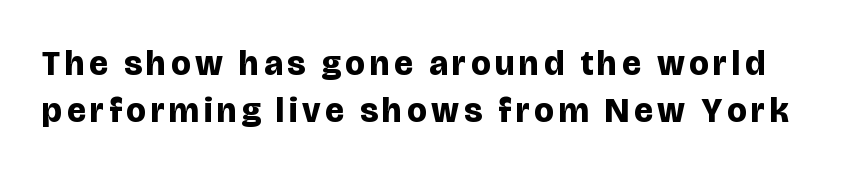
This sample has the flowing, uneven cadence of proportional lettering. Chunky letters — that's bold for sure. Posture: vertical. The space beneath each line is pristine and unruled. What's the leading like? Ordinary, nothing unusual. Typographically, this falls in the sans-serif category.
